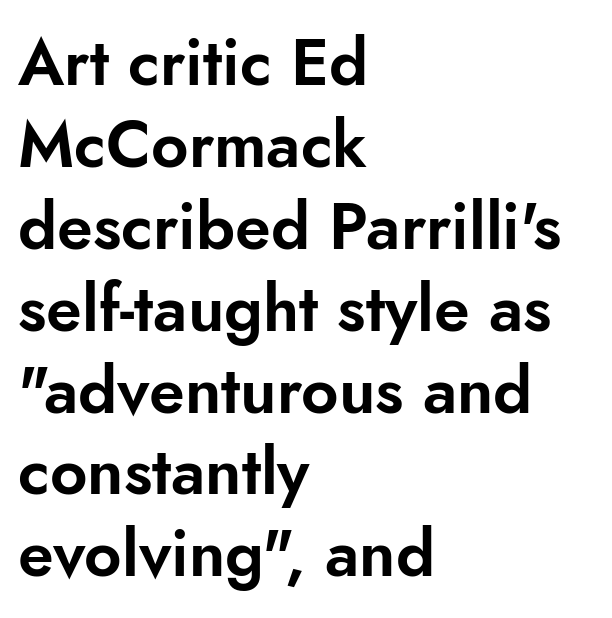
Q: Is the text italic (slanted)? A: No, it is upright.
Q: Is the typeface a serif or a sans-serif typeface? A: Sans-serif.
Q: Is the text underlined? A: No.
Q: How is the paragraph aligned? A: Left-aligned.
Q: Is the spacing between letters normal or unusually wide? A: Normal.
Q: Is the spacing between lines tight, normal or loose? A: Normal.
Q: Width (condensed, normal, or wide)? A: Normal.
Q: Stroke contrast? A: Low.
Q: x-height? A: Small.
Q: Monospaced? A: No.
